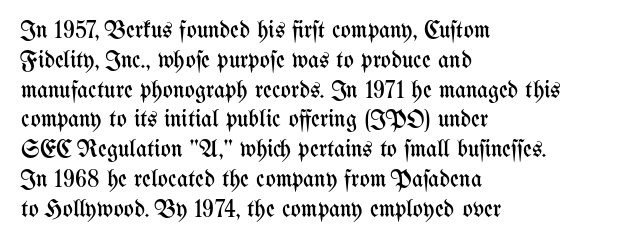
The image shows 24 px text type, upright; set left-aligned, line spacing 1.24x, normal letter spacing, not underlined.
